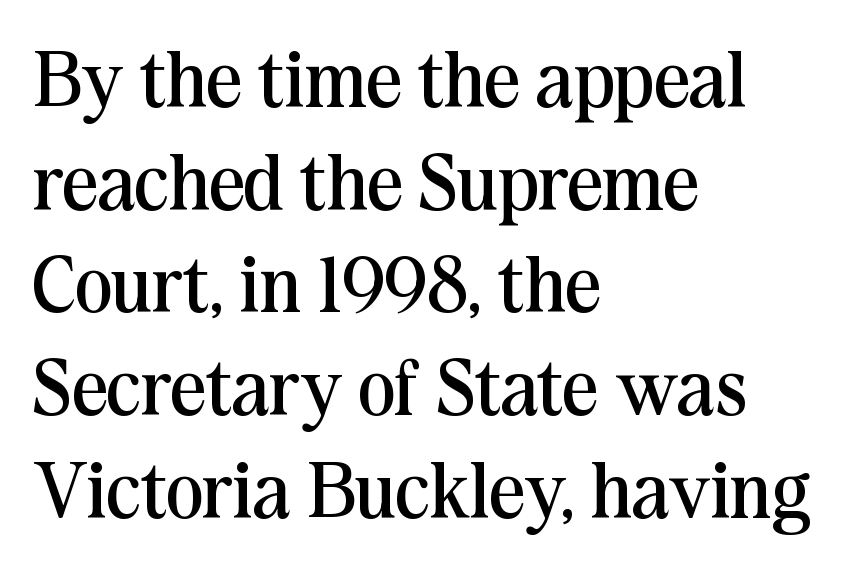
Nothing heavy about these letters — not bold at all. The tracking reads as untouched default to a designer's eye. Successive baselines arrive at the customary interval. Honestly, there is no underline to notice here at all.
